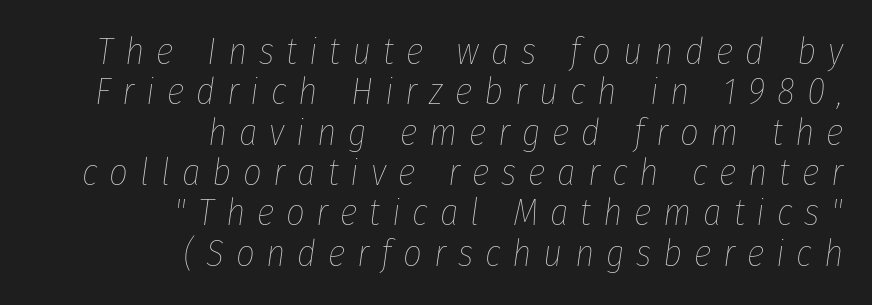
The image shows 37 px thin, condensed type, italic (leaning right); set right-aligned, tight line spacing (1.09x), unusually wide letter spacing (+0.32 em), not underlined; low stroke contrast and a medium x-height.
